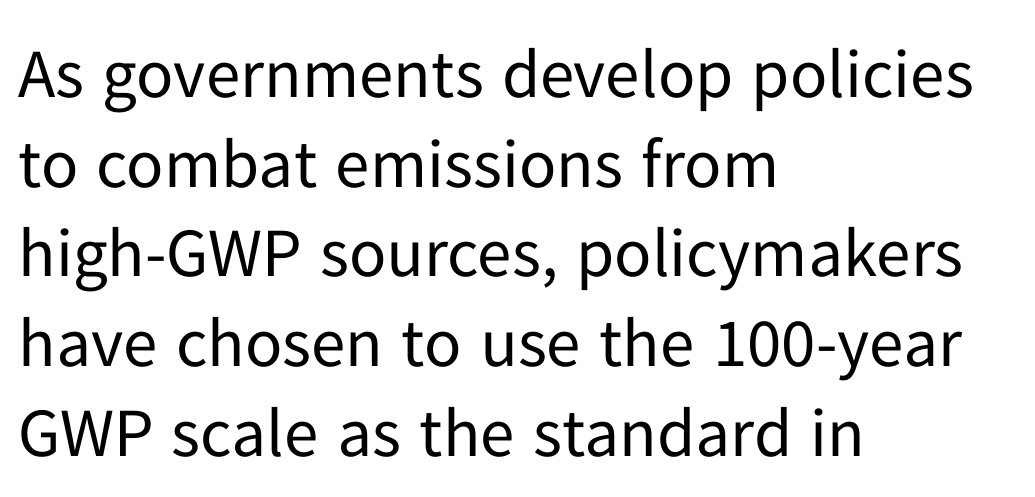
Q: Is the text bold? A: No.
Q: Is the text italic (slanted)? A: No, it is upright.
Q: Is the typeface a serif or a sans-serif typeface? A: Sans-serif.
Q: Is the text underlined? A: No.
Q: How is the paragraph aligned? A: Left-aligned.
Q: Is the spacing between letters normal or unusually wide? A: Normal.
Q: Is the spacing between lines tight, normal or loose? A: Normal.
Q: Width (condensed, normal, or wide)? A: Normal.
Q: Stroke contrast? A: Low.
Q: x-height? A: Medium.
Q: Monospaced? A: No.
